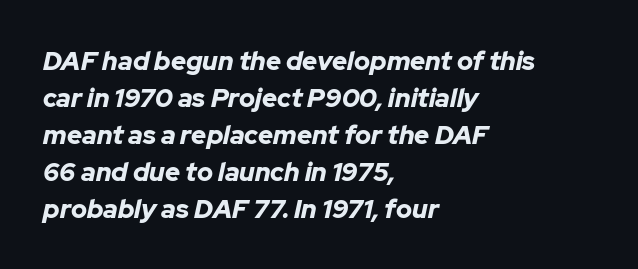
Q: Is the text bold? A: Yes.
Q: Is the text italic (slanted)? A: Yes, it leans right by about 12 degrees.
Q: Is the text underlined? A: No.
Q: How is the paragraph aligned? A: Left-aligned.
Q: Is the spacing between letters normal or unusually wide? A: Normal.
Q: Is the spacing between lines tight, normal or loose? A: Normal.
